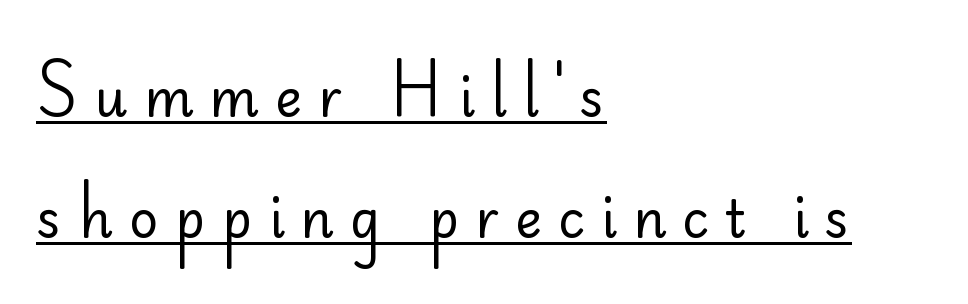
Q: Is the text bold? A: No.
Q: Is the text italic (slanted)? A: No, it is upright.
Q: Is the typeface a serif or a sans-serif typeface? A: Sans-serif.
Q: Is the text underlined? A: Yes.
Q: How is the paragraph aligned? A: Left-aligned.
Q: Is the spacing between letters normal or unusually wide? A: Unusually wide.
Q: Is the spacing between lines tight, normal or loose? A: Loose.
Q: Width (condensed, normal, or wide)? A: Normal.
Q: Stroke contrast? A: Low.
Q: x-height? A: Small.
Q: Monospaced? A: No.
